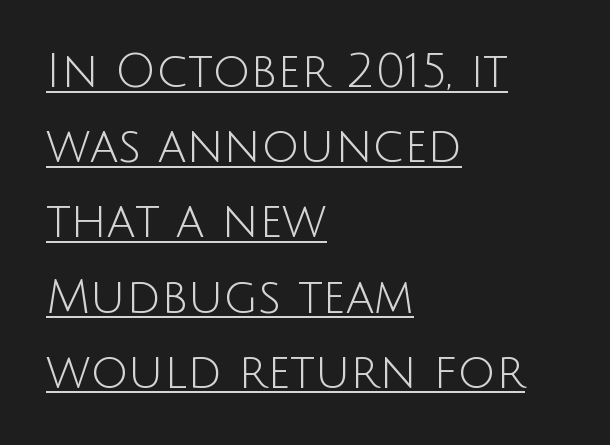
{"serif": "no", "italic": "no", "bold": "no", "weight": "light", "width": "normal", "stroke_contrast": "low", "x_height": "large", "monospaced": "no", "underline": "yes", "align": "left", "line_spacing": "normal", "line_spacing_ratio": 1.6, "letter_spacing": "normal", "letter_spacing_em": 0.0, "glyph_px": 47}
